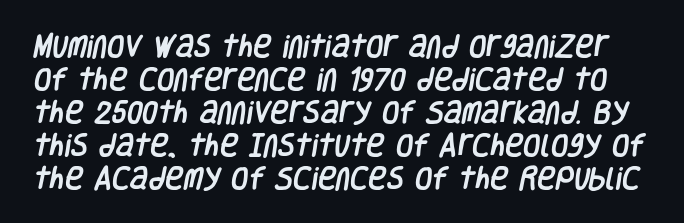
The image shows 25 px text type; set normal line spacing (1.32x), normal letter spacing, not underlined.
